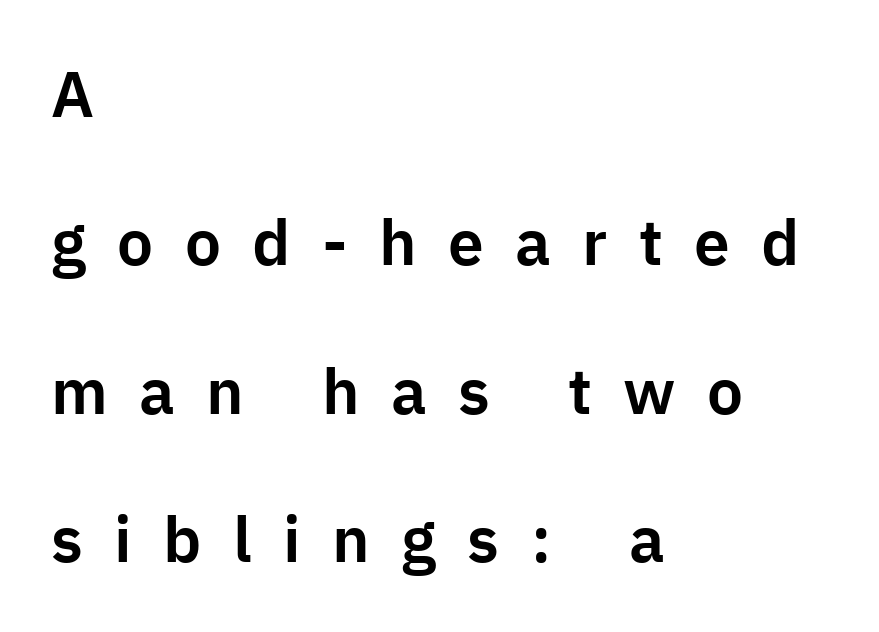
Notice how the passage keeps a crisp vertical edge on the left only. It's the straight-up-and-down kind of type. Loosely led — the rows are spread out. Tracking value appears strongly positive — letters spread wide.
